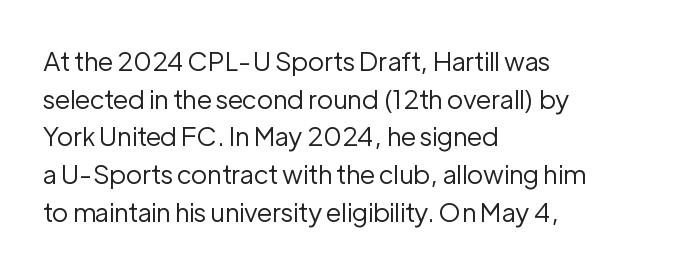
{"italic": "no", "bold": "no", "underline": "no", "align": "left", "line_spacing": "normal", "line_spacing_ratio": 1.45, "letter_spacing": "normal", "letter_spacing_em": 0.0, "glyph_px": 26}
